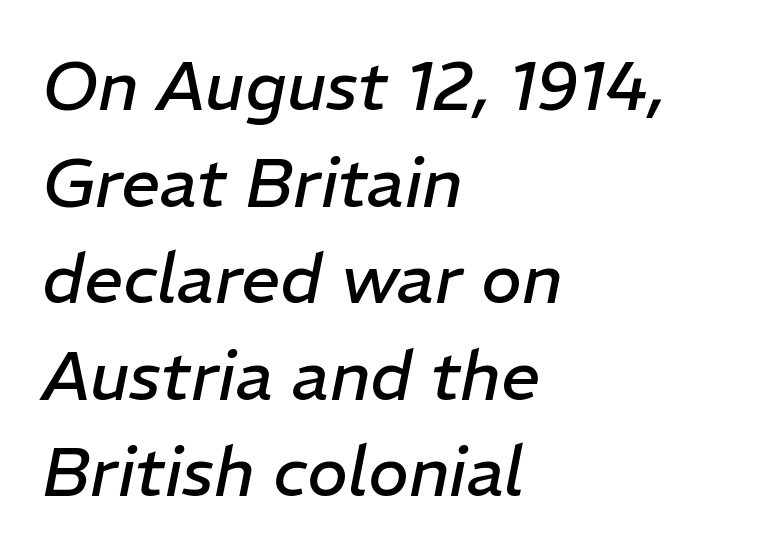
Q: Is the text bold? A: No.
Q: Is the text italic (slanted)? A: Yes, it leans right by about 11 degrees.
Q: Is the text underlined? A: No.
Q: How is the paragraph aligned? A: Left-aligned.
Q: Is the spacing between letters normal or unusually wide? A: Normal.
Q: Is the spacing between lines tight, normal or loose? A: Normal.
Q: Width (condensed, normal, or wide)? A: Normal.
Q: Stroke contrast? A: Low.
Q: x-height? A: Medium.
Q: Monospaced? A: No.
